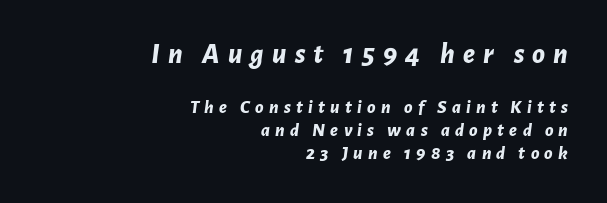
The image shows 29 px bold type, italic (leaning right); set right-aligned, line spacing 1.21x, unusually wide letter spacing (+0.28 em), not underlined; the first (top) block is 1.53x larger; low stroke contrast and a medium x-height.
